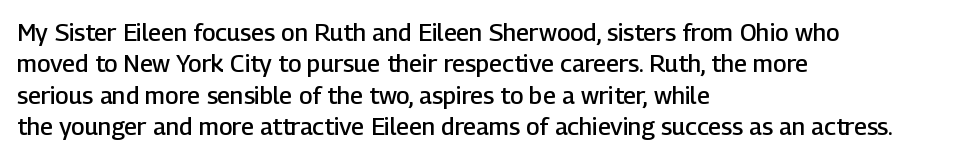
{"italic": "no", "bold": "semi", "underline": "no", "align": "left", "line_spacing": "normal", "line_spacing_ratio": 1.31, "letter_spacing": "normal", "letter_spacing_em": 0.0, "glyph_px": 24}
